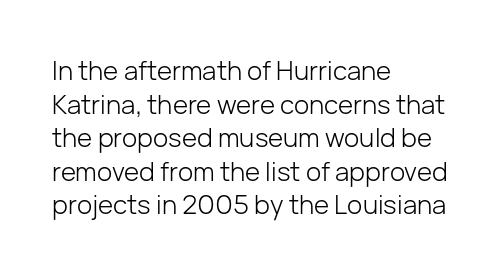
{"italic": "no", "bold": "no", "underline": "no", "align": "left", "line_spacing": "normal", "line_spacing_ratio": 1.29, "letter_spacing": "normal", "letter_spacing_em": 0.0, "glyph_px": 26}
